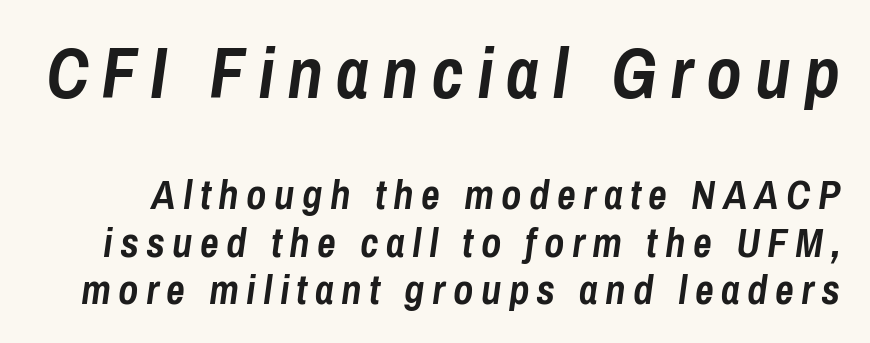
{"italic": "yes", "lean": "right", "slant_degrees": 8, "bold": "yes", "weight": "semibold", "width": "condensed", "stroke_contrast": "low", "x_height": "medium", "monospaced": "no", "underline": "no", "line_spacing": "tight", "line_spacing_ratio": 1.15, "larger_block": "first", "size_ratio": 1.76, "glyph_px": 72}
